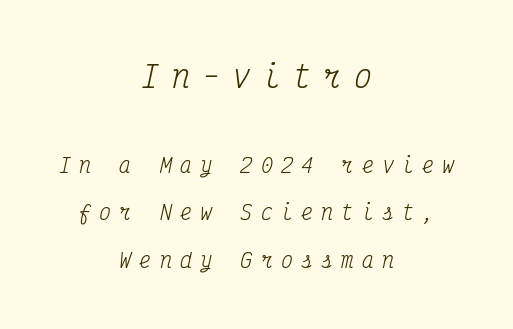
Q: Is the text bold? A: No.
Q: Is the text italic (slanted)? A: Yes, it leans right by about 12 degrees.
Q: Is the typeface a serif or a sans-serif typeface? A: Serif.
Q: Is the text underlined? A: No.
Q: How is the paragraph aligned? A: Centered.
Q: Is the spacing between letters normal or unusually wide? A: Unusually wide.
Q: Is the spacing between lines tight, normal or loose? A: Loose.
Q: Which block of text is set in a larger size, the first (top) or the second (bottom)? A: The first (top) one.
Q: Width (condensed, normal, or wide)? A: Condensed.
Q: Stroke contrast? A: Medium.
Q: x-height? A: Medium.
Q: Monospaced? A: Yes.
